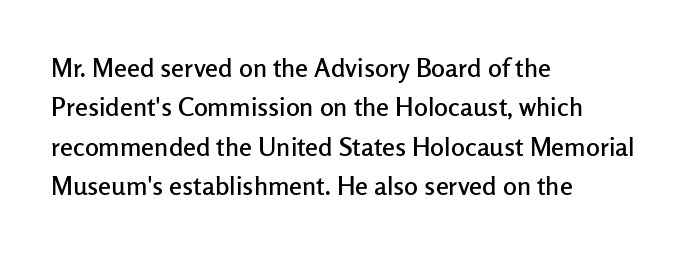
Q: Is the text italic (slanted)? A: No, it is upright.
Q: Is the text underlined? A: No.
Q: How is the paragraph aligned? A: Left-aligned.
Q: Is the spacing between letters normal or unusually wide? A: Normal.
Q: Is the spacing between lines tight, normal or loose? A: Normal.
